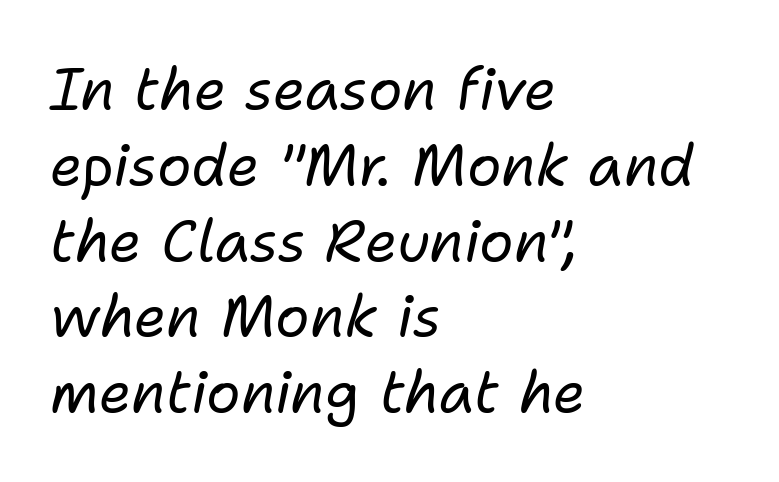
The image shows 57 px regular-weight type, italic (leaning right); set left-aligned, normal line spacing (1.33x), normal letter spacing, not underlined; low stroke contrast and a medium x-height.
